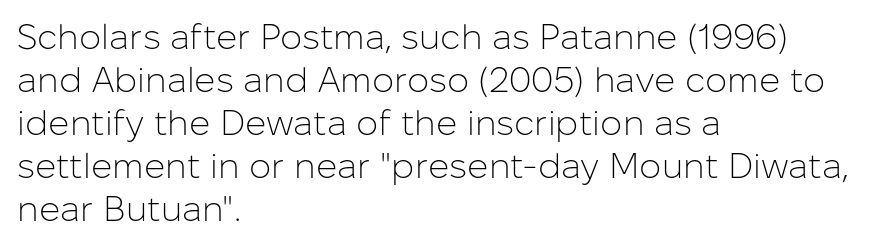
The image shows 35 px light sans-serif type, upright; set left-aligned, line spacing 1.23x, normal letter spacing, not underlined; low stroke contrast and a medium x-height.
